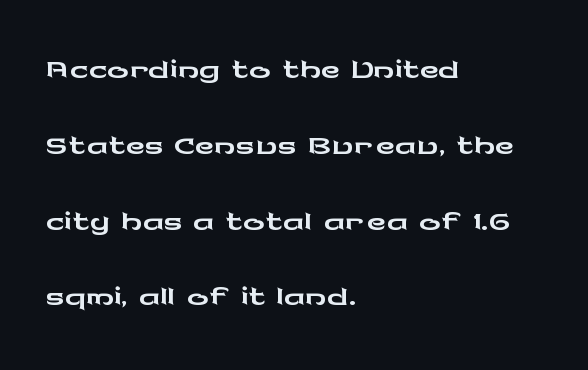
Notice how the stems are strictly vertical — no italics here. There is no visible air inserted between adjacent glyphs. The zone under the glyphs is completely vacant. Letterform terminals end flat and unadorned throughout the passage.
